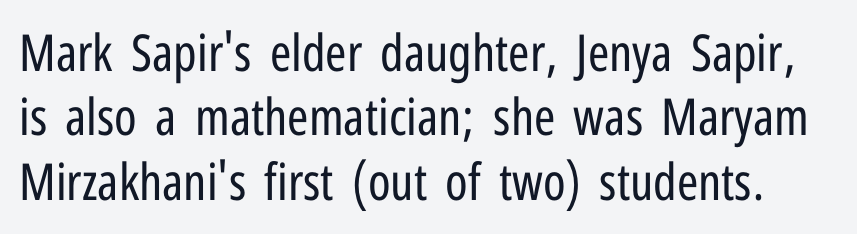
Q: Is the text bold? A: No.
Q: Is the text italic (slanted)? A: No, it is upright.
Q: Is the typeface a serif or a sans-serif typeface? A: Sans-serif.
Q: Is the text underlined? A: No.
Q: Is the spacing between letters normal or unusually wide? A: Normal.
Q: Is the spacing between lines tight, normal or loose? A: Normal.
Q: Width (condensed, normal, or wide)? A: Condensed.
Q: Stroke contrast? A: Low.
Q: x-height? A: Medium.
Q: Monospaced? A: No.
